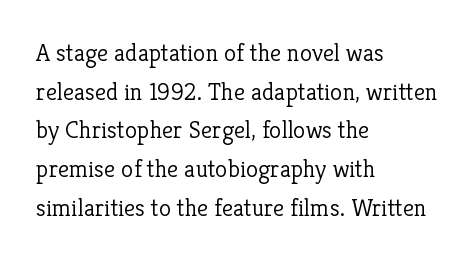
Notice how descenders clear the ascenders below comfortably — that's standard leading. Posture: vertical. Letter spacing: default. This rendering uses left alignment, leaving the right contour irregular.
